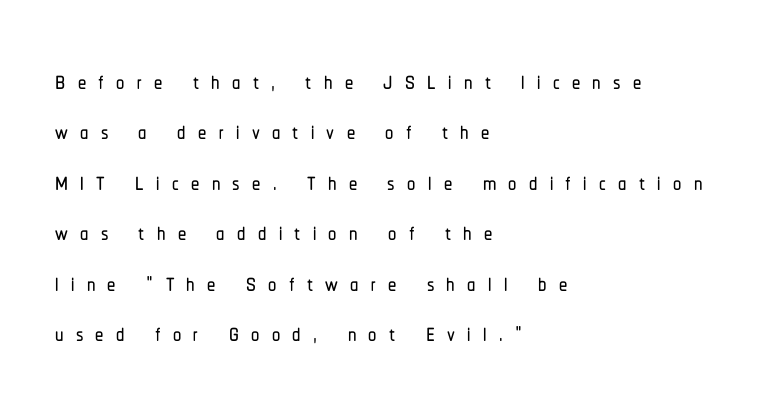
The font's upright variant was chosen for this text. A clean baseline with only descenders dipping below it. Stroke terminals: plain, sans-serif. Line spacing here is normal. Caption: multi-line text, flush left, ragged right. Varying glyph widths throughout — classic text-font behaviour.
